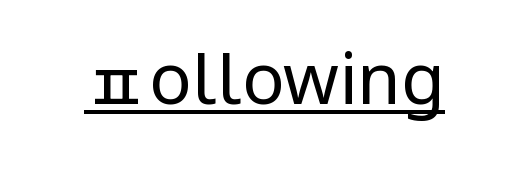
Is this a fixed-width face? No — the glyphs have proportional, varying widths. Inter-character spacing is left at the font's built-in metrics. Observe the absence of serifs on each vertical stroke in this sample. It's the straight-up-and-down kind of type. Stem width sits at or under what a default text font uses.
